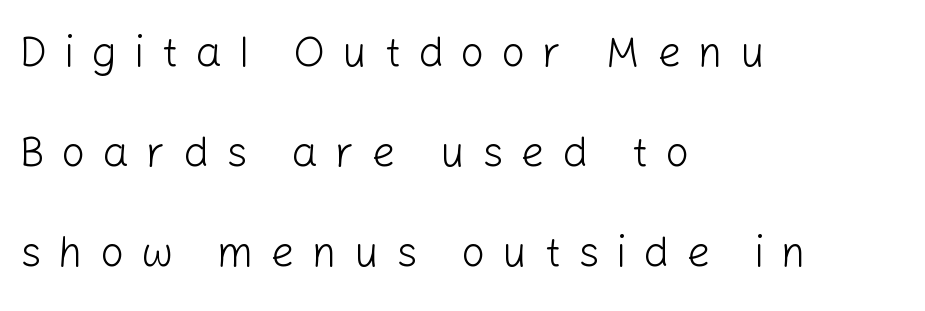
Leading is clearly above the norm, producing a sparse column. Plain, unruled lines of type. The lines are quadded left. On a weight scale, this lands at 450 or below. The typeface chosen for these lines omits serifs. These lines were composed using upright roman letters.
